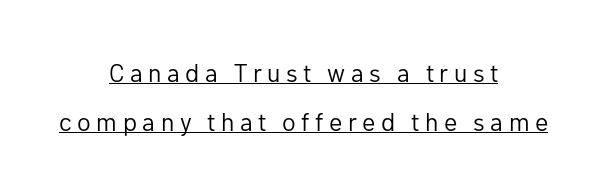
Is there any slant? The stems are plumb. Compared with undecorated copy, this sample adds a rule below the words. This rendering widens character spacing well past its baseline value. A centered setting, common on invitations and titles, is used for this passage. This block would shrink considerably if given ordinary leading; it's expanded now. The weight tops out at a normal text grade.
